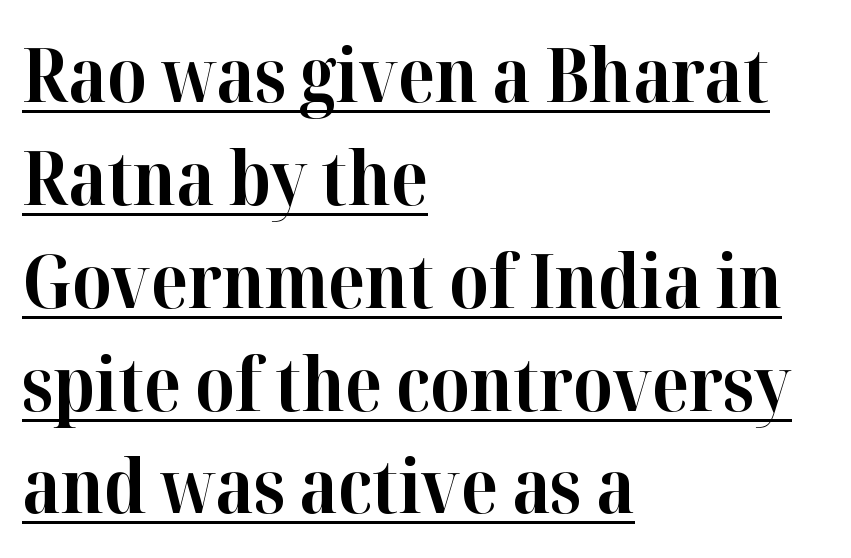
Typographically, this falls in the serif category. Normally led — the rows are evenly, conventionally spaced. The lettering holds an erect, upright posture throughout. Words appear dense and cohesive because spacing is normal.
